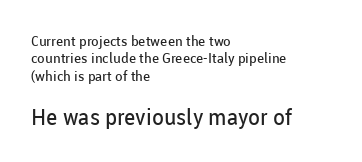
{"italic": "no", "bold": "no", "underline": "no", "align": "left", "line_spacing_ratio": 1.24, "letter_spacing": "normal", "letter_spacing_em": 0.0, "larger_block": "second", "size_ratio": 1.57, "glyph_px": 22}
